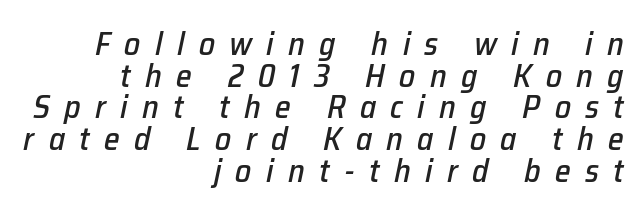
The typesetter chose a ragged-left arrangement here. Very little white space separates one row of letters from the next. The glyphs look as if they've been sheared to an angle. Varying glyph widths throughout — classic text-font behaviour. The space beneath each line is pristine and unruled. This rendering widens character spacing well past its baseline value.
